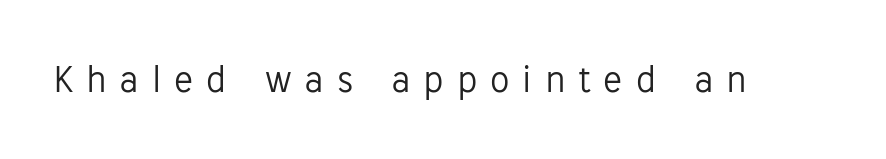
Q: Is the text bold? A: No.
Q: Is the text italic (slanted)? A: No, it is upright.
Q: Is the typeface a serif or a sans-serif typeface? A: Sans-serif.
Q: Is the text underlined? A: No.
Q: Is the spacing between letters normal or unusually wide? A: Unusually wide.
Q: Width (condensed, normal, or wide)? A: Normal.
Q: Stroke contrast? A: Low.
Q: x-height? A: Medium.
Q: Monospaced? A: No.
